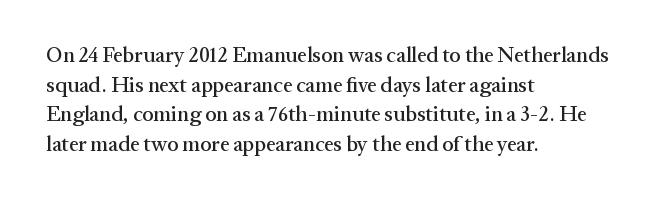
The image shows 21 px text type, upright; set left-aligned, normal line spacing (1.41x), normal letter spacing, not underlined.
